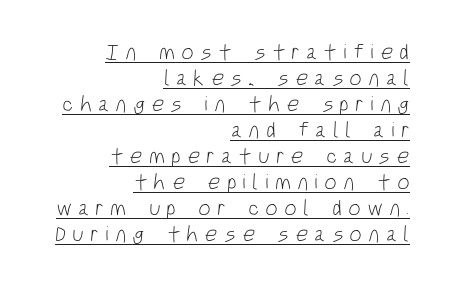
{"bold": "no", "underline": "yes", "align": "right", "line_spacing_ratio": 1.18, "letter_spacing": "wide", "letter_spacing_em": 0.29, "glyph_px": 22}
